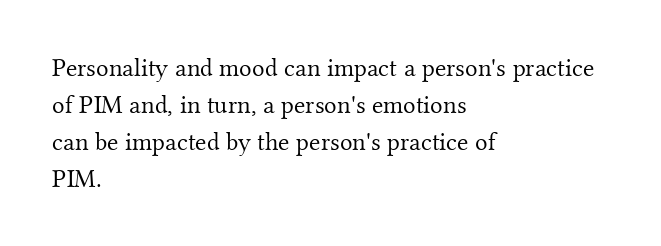
Rule under the text: the space is simply empty. The tracking reads as untouched default to a designer's eye. Compared with a typical body face, this is equally light or lighter still. A student would call this left alignment; a typographer would say flush left, rag right. The rows are spaced the way most documents space them.
